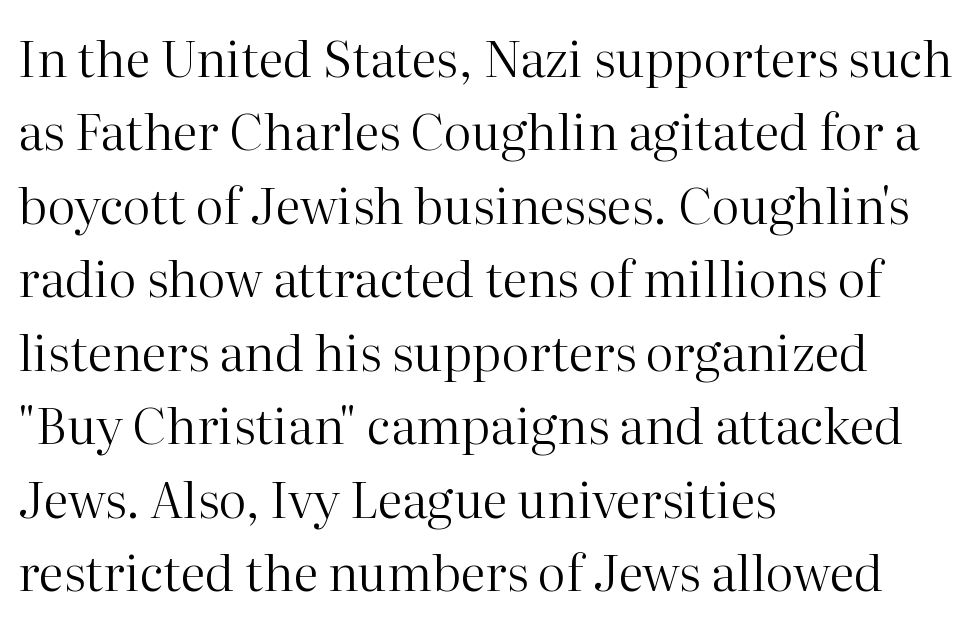
{"serif": "yes", "italic": "no", "bold": "no", "weight": "regular", "width": "normal", "stroke_contrast": "high", "x_height": "medium", "monospaced": "no", "underline": "no", "align": "left", "line_spacing": "normal", "line_spacing_ratio": 1.47, "letter_spacing": "normal", "letter_spacing_em": 0.0, "glyph_px": 50}
